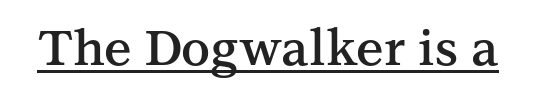
The words here are underlined. The face used here is seriffed, in the tradition of book romans. Typesetter's note: demi weight, one step under bold. Honestly, the letter spacing is just normal — you wouldn't notice it. Rendered with straight, roman letterforms.
